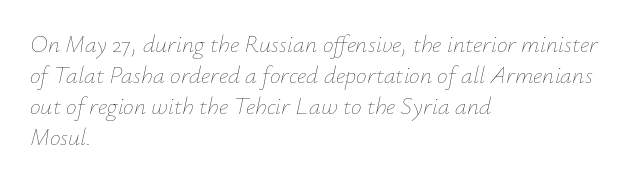
Q: Is the text bold? A: No.
Q: Is the text italic (slanted)? A: Yes, it leans right by about 12 degrees.
Q: Is the text underlined? A: No.
Q: How is the paragraph aligned? A: Left-aligned.
Q: Is the spacing between letters normal or unusually wide? A: Normal.
Q: Is the spacing between lines tight, normal or loose? A: Normal.
